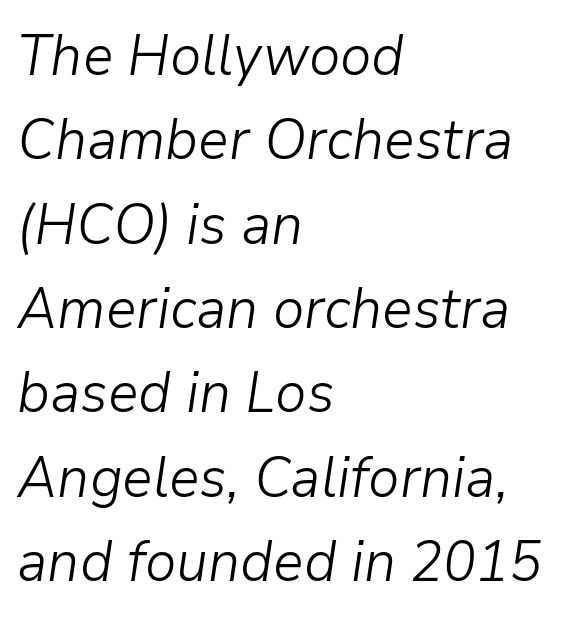
Q: Is the text bold? A: No.
Q: Is the text italic (slanted)? A: Yes, it leans right by about 9 degrees.
Q: Is the text underlined? A: No.
Q: How is the paragraph aligned? A: Left-aligned.
Q: Is the spacing between letters normal or unusually wide? A: Normal.
Q: Is the spacing between lines tight, normal or loose? A: Normal.
Q: Width (condensed, normal, or wide)? A: Normal.
Q: Stroke contrast? A: Low.
Q: x-height? A: Medium.
Q: Monospaced? A: No.
